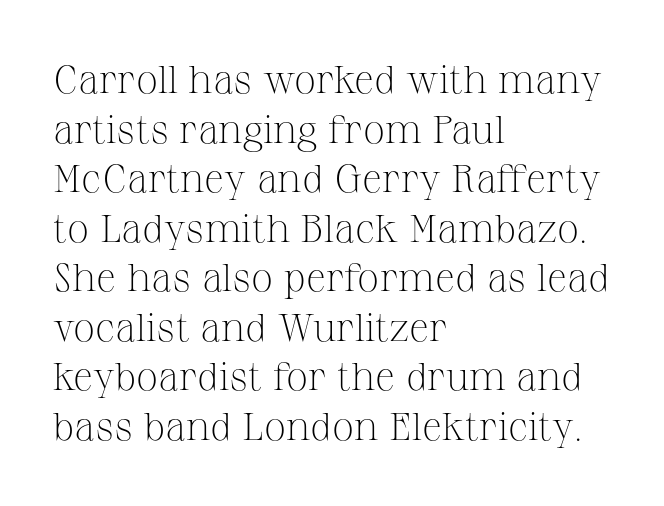
Each line starts at the same left margin while the right side varies. Stroke mass is kept to a normal reading level or below. Each word holds together tightly as a unit, with standard inter-letter gaps. The area under the type is left untouched.
